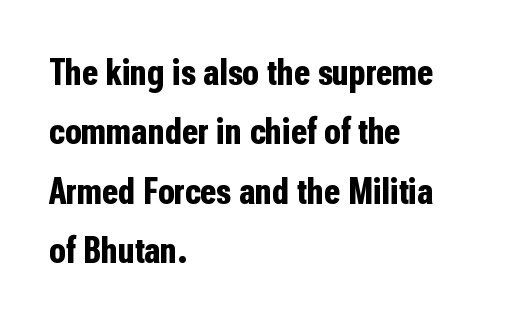
A typesetter would label this face a sans. Honestly, the row spacing looks completely unremarkable. The passage is arranged the way most books set body copy — flush left. Bold? Absolutely — the strokes are thick and heavy.
